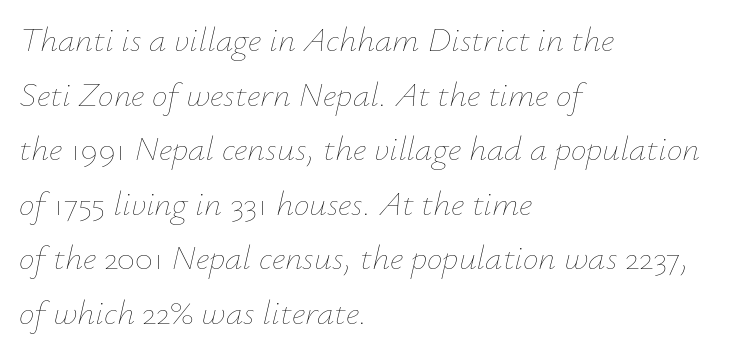
Is this a fixed-width face? No — the glyphs have proportional, varying widths. Look at the tracking — it's just the regular setting, nothing added. The lines are quadded left. Words float on clear page, feet unadorned.
